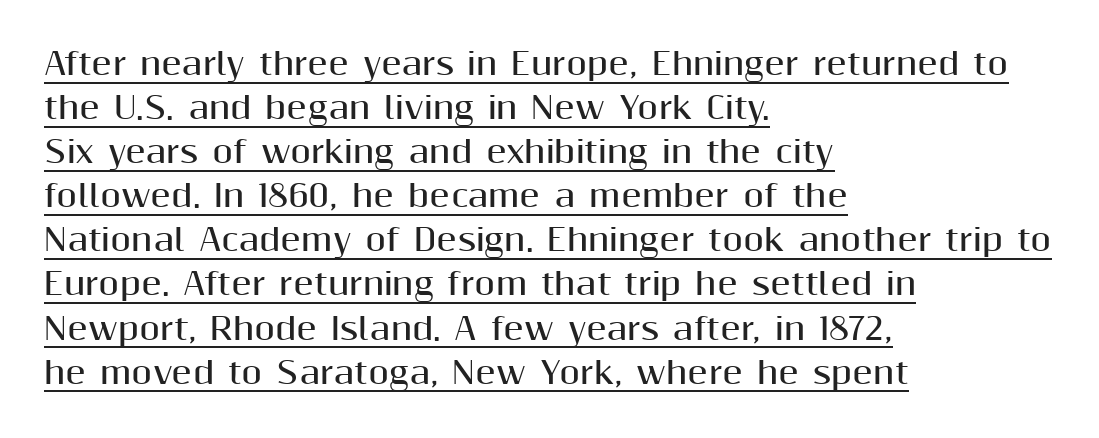
The image shows 30 px bold sans-serif type, upright; set left-aligned, normal line spacing (1.47x), normal letter spacing, underlined; medium stroke contrast and a medium x-height.
